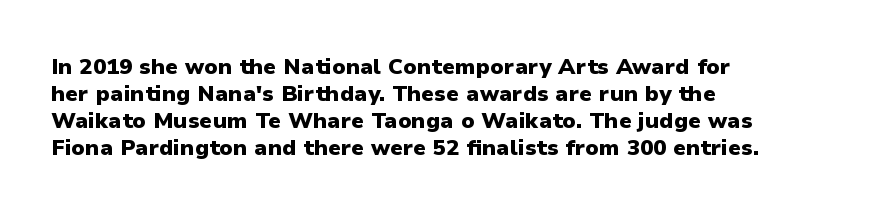
Q: Is the text bold? A: Yes.
Q: Is the text italic (slanted)? A: No, it is upright.
Q: Is the text underlined? A: No.
Q: How is the paragraph aligned? A: Left-aligned.
Q: Is the spacing between letters normal or unusually wide? A: Normal.
